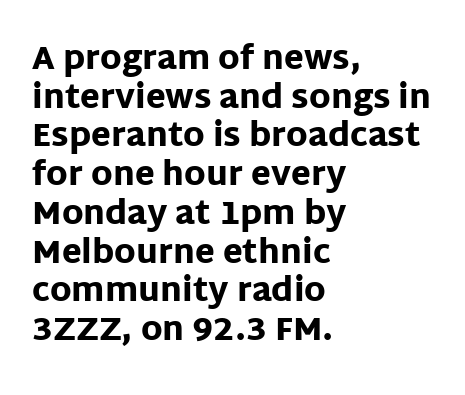
The image shows 32 px heavy sans-serif type, upright; set left-aligned, line spacing 1.21x, normal letter spacing, not underlined; low stroke contrast and a large x-height.
